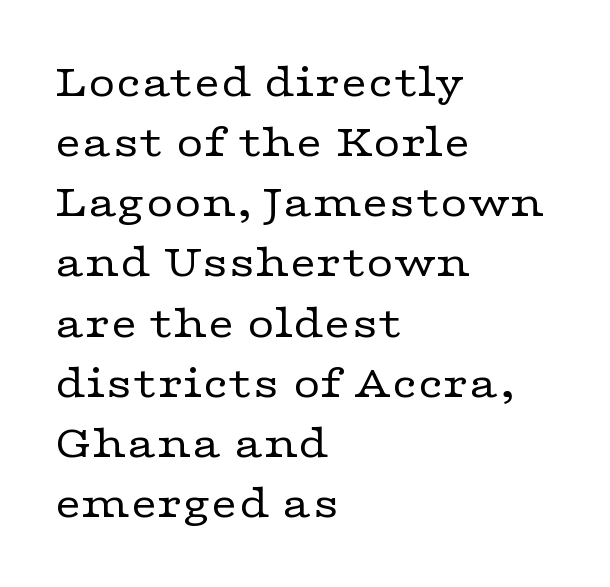
Q: Is the text bold? A: No.
Q: Is the text italic (slanted)? A: No, it is upright.
Q: Is the typeface a serif or a sans-serif typeface? A: Serif.
Q: Is the text underlined? A: No.
Q: How is the paragraph aligned? A: Left-aligned.
Q: Is the spacing between letters normal or unusually wide? A: Normal.
Q: Is the spacing between lines tight, normal or loose? A: Normal.
Q: Width (condensed, normal, or wide)? A: Wide.
Q: Stroke contrast? A: Low.
Q: x-height? A: Medium.
Q: Monospaced? A: No.
